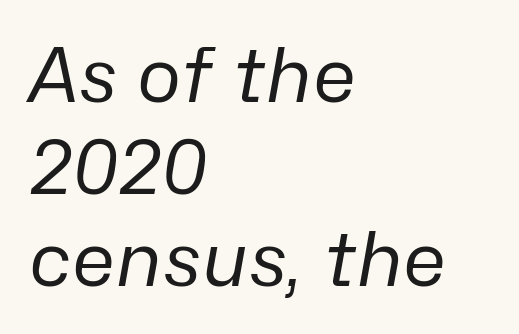
Check under the words: just untouched page. The weight would be labelled regular, book, light, or lighter still. These lines keep a tight, regular rhythm from letter to letter. The text carries the slant typical of an italic or oblique font. These lines stack with their left ends in a neat column.
